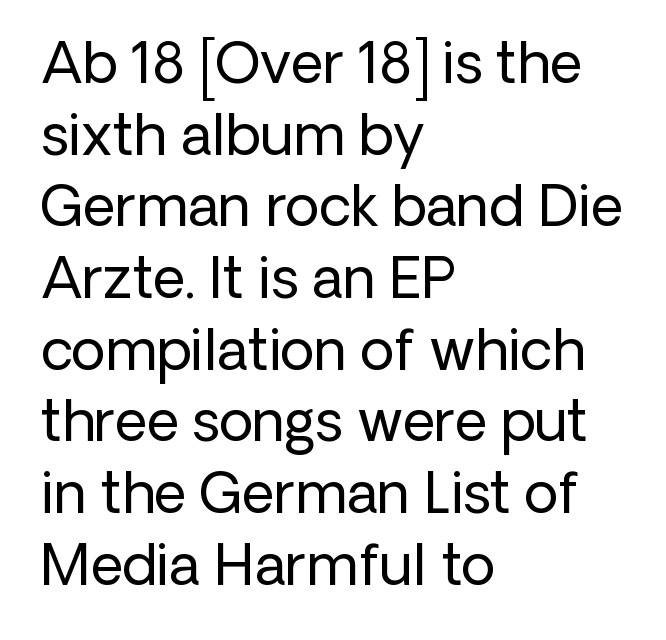
The image shows 56 px regular-weight sans-serif type, upright; set left-aligned, normal line spacing (1.28x), normal letter spacing, not underlined; low stroke contrast and a medium x-height.
